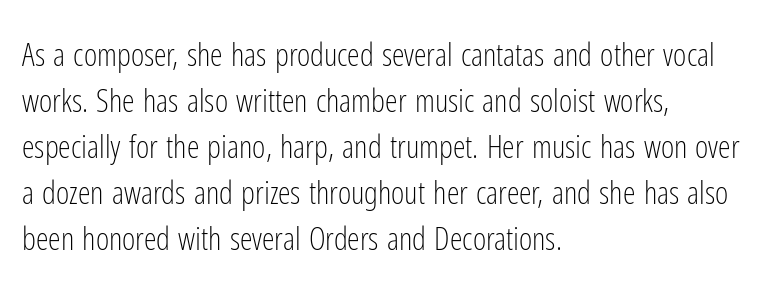
The image shows 32 px light, condensed sans-serif type, upright; set left-aligned, normal line spacing (1.44x), normal letter spacing, not underlined; low stroke contrast and a medium x-height.
